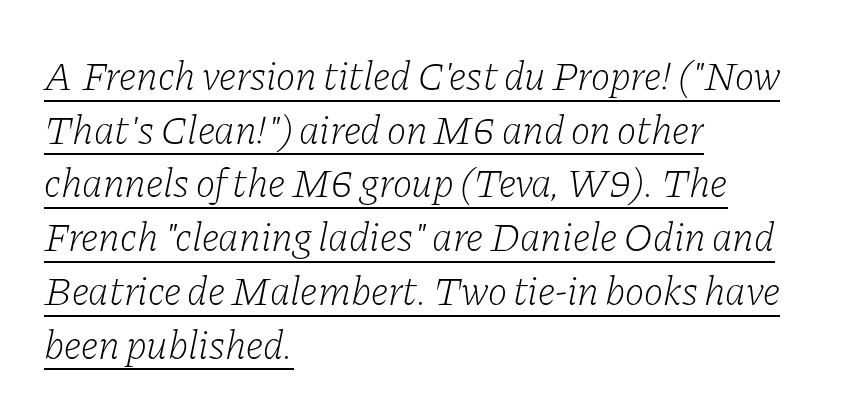
Q: Is the text bold? A: No.
Q: Is the text italic (slanted)? A: Yes, it leans right by about 11 degrees.
Q: Is the typeface a serif or a sans-serif typeface? A: Serif.
Q: Is the text underlined? A: Yes.
Q: How is the paragraph aligned? A: Left-aligned.
Q: Is the spacing between letters normal or unusually wide? A: Normal.
Q: Is the spacing between lines tight, normal or loose? A: Normal.
Q: Width (condensed, normal, or wide)? A: Normal.
Q: Stroke contrast? A: Low.
Q: x-height? A: Medium.
Q: Monospaced? A: No.
